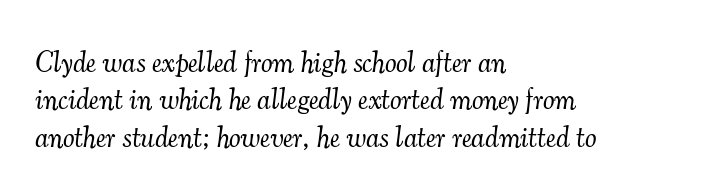
Does the type have serifs? Yes, each stem ends in a small foot. Where is the straight margin? On the left. Stems here are at most as thick as an everyday book face. A typesetter would call this proportional, since set widths differ per character.
